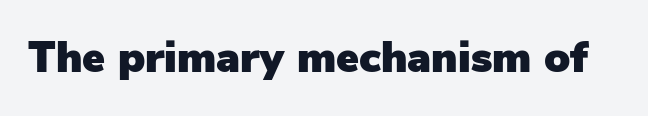
Plain, unruled lines of type. The font's upright variant was chosen for this text. I'd call this a sans setting — the letters go barefoot. Varying glyph widths throughout — classic text-font behaviour. How are the letters spaced? Ordinarily, with no added tracking.
